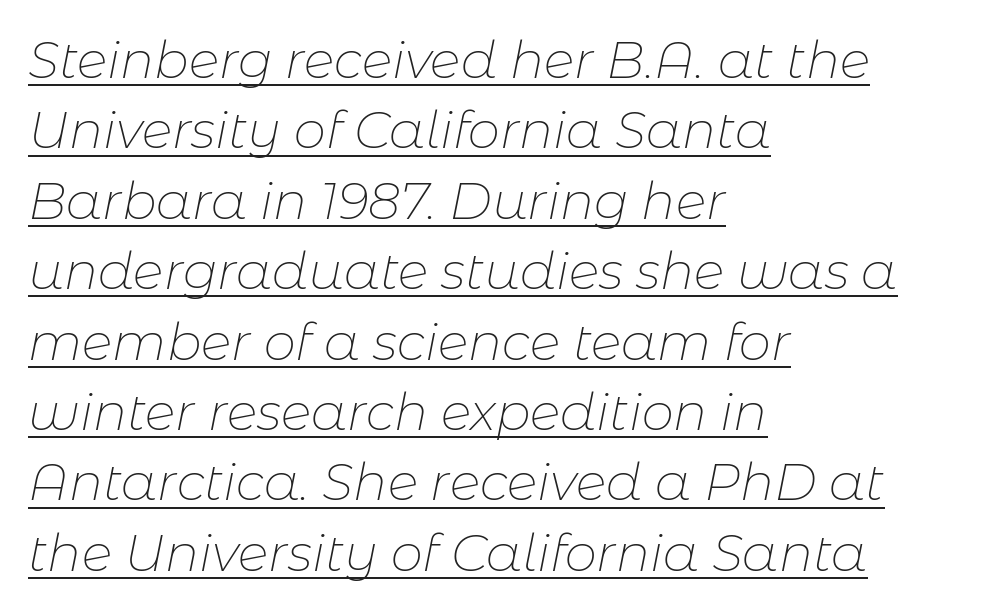
Unbolded letterforms with no extra heft. The specimen reads as italic at a glance. Characters follow at the spacing the type designer built in. Proportional: the letters do not fall into vertical columns. Regular leading. This sample is left-justified, so line endings fall wherever the words run out.
